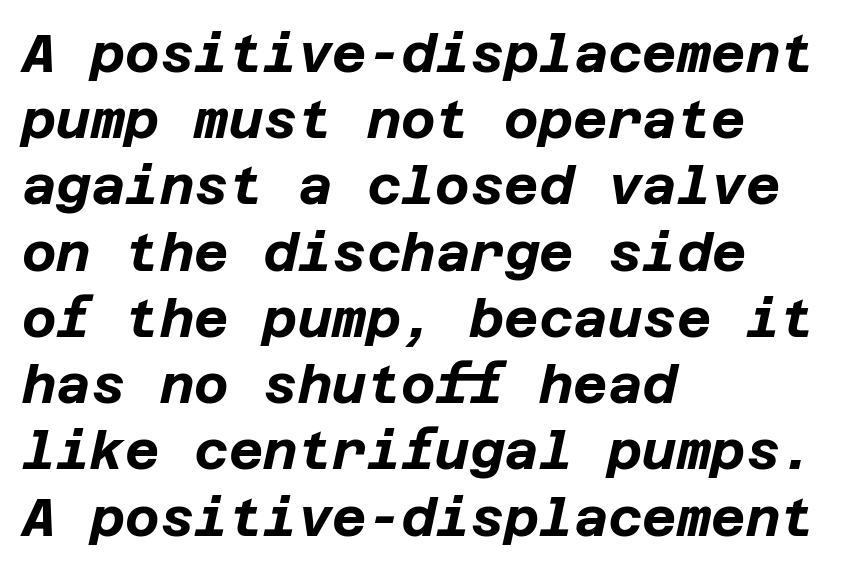
Q: Is the text bold? A: Yes.
Q: Is the text italic (slanted)? A: Yes, it leans right by about 12 degrees.
Q: Is the text underlined? A: No.
Q: How is the paragraph aligned? A: Left-aligned.
Q: Is the spacing between letters normal or unusually wide? A: Normal.
Q: Is the spacing between lines tight, normal or loose? A: Normal.
Q: Width (condensed, normal, or wide)? A: Normal.
Q: Stroke contrast? A: Low.
Q: x-height? A: Large.
